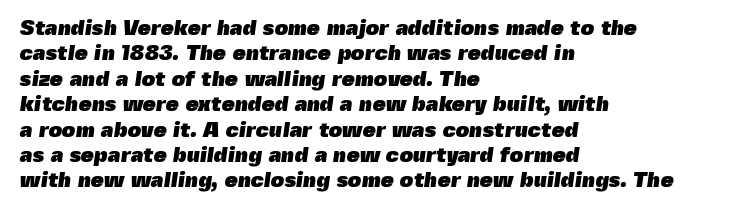
The image shows 21 px bold type; set left-aligned, line spacing 1.21x, normal letter spacing, not underlined.
